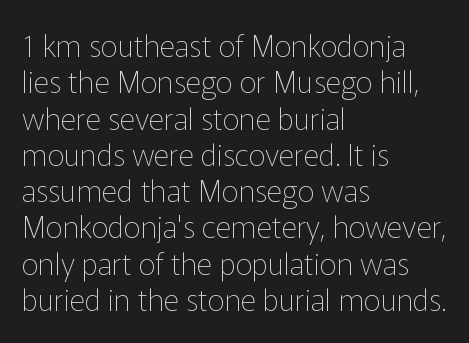
{"serif": "no", "italic": "no", "bold": "no", "weight": "thin", "width": "normal", "stroke_contrast": "low", "x_height": "medium", "monospaced": "no", "underline": "no", "align": "left", "line_spacing_ratio": 1.21, "letter_spacing": "normal", "letter_spacing_em": 0.0, "glyph_px": 30}
